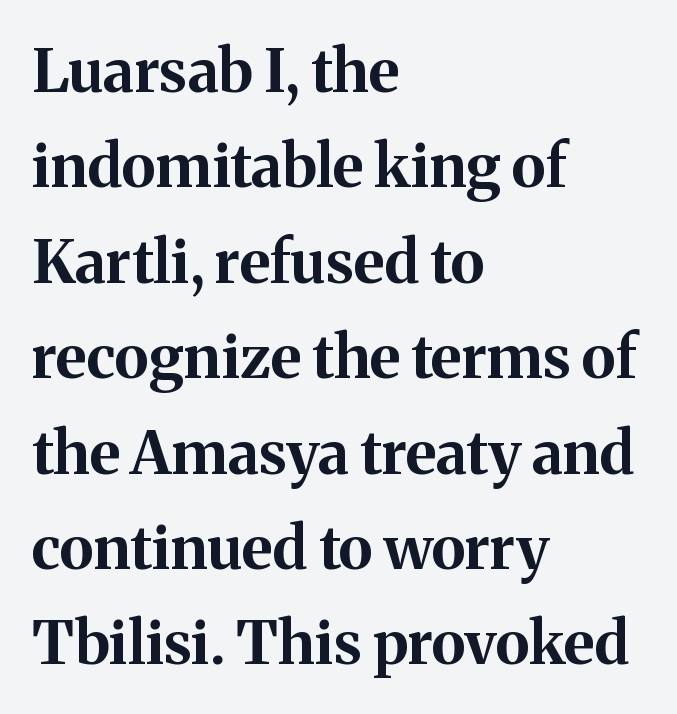
Q: Is the text bold? A: Yes.
Q: Is the text italic (slanted)? A: No, it is upright.
Q: Is the typeface a serif or a sans-serif typeface? A: Serif.
Q: Is the text underlined? A: No.
Q: How is the paragraph aligned? A: Left-aligned.
Q: Is the spacing between letters normal or unusually wide? A: Normal.
Q: Is the spacing between lines tight, normal or loose? A: Normal.
Q: Width (condensed, normal, or wide)? A: Normal.
Q: Stroke contrast? A: Medium.
Q: x-height? A: Medium.
Q: Monospaced? A: No.
